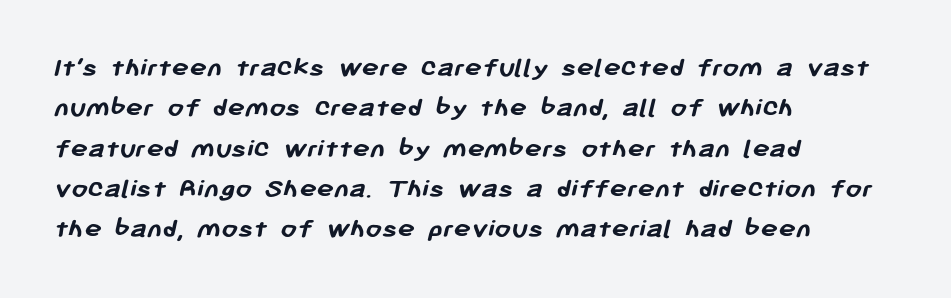
Q: Is the text bold? A: Yes.
Q: Is the typeface a serif or a sans-serif typeface? A: Sans-serif.
Q: Is the text underlined? A: No.
Q: How is the paragraph aligned? A: Left-aligned.
Q: Is the spacing between letters normal or unusually wide? A: Normal.
Q: Is the spacing between lines tight, normal or loose? A: Normal.
Q: Width (condensed, normal, or wide)? A: Normal.
Q: Stroke contrast? A: Low.
Q: x-height? A: Medium.
Q: Monospaced? A: No.
